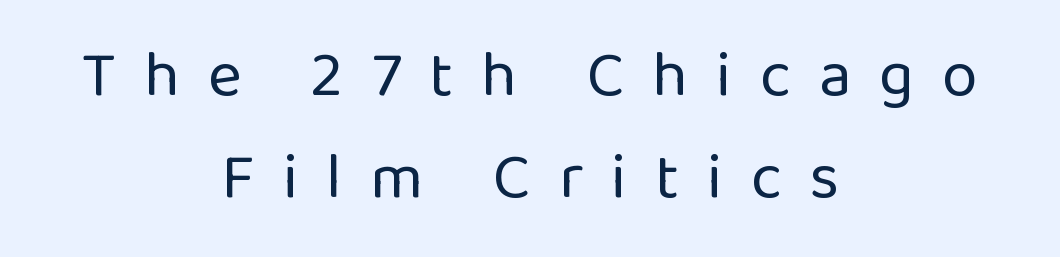
Q: Is the text bold? A: No.
Q: Is the text italic (slanted)? A: No, it is upright.
Q: Is the typeface a serif or a sans-serif typeface? A: Sans-serif.
Q: Is the text underlined? A: No.
Q: How is the paragraph aligned? A: Centered.
Q: Is the spacing between letters normal or unusually wide? A: Unusually wide.
Q: Is the spacing between lines tight, normal or loose? A: Normal.
Q: Width (condensed, normal, or wide)? A: Normal.
Q: Stroke contrast? A: Low.
Q: x-height? A: Medium.
Q: Monospaced? A: No.
